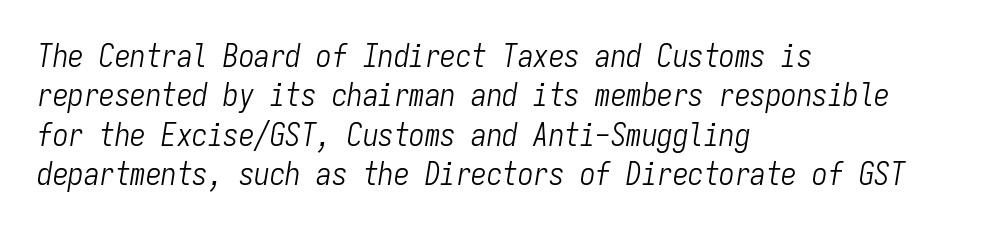
Rendered with sloped, italic letterforms. One-word summary of the alignment: left. The zone under the glyphs is completely vacant. Vertically, the passage feels balanced, rows spaced as you'd expect. A light-to-regular cut is what we see here.
